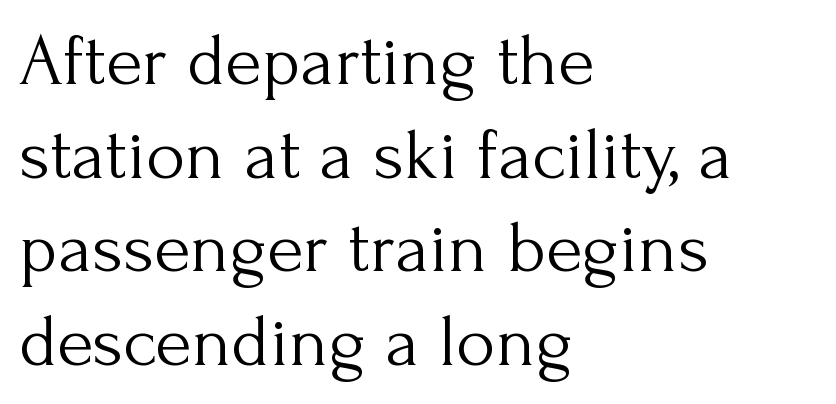
Q: Is the text bold? A: No.
Q: Is the text italic (slanted)? A: No, it is upright.
Q: Is the typeface a serif or a sans-serif typeface? A: Serif.
Q: Is the text underlined? A: No.
Q: How is the paragraph aligned? A: Left-aligned.
Q: Is the spacing between letters normal or unusually wide? A: Normal.
Q: Is the spacing between lines tight, normal or loose? A: Normal.
Q: Width (condensed, normal, or wide)? A: Normal.
Q: Stroke contrast? A: Medium.
Q: x-height? A: Small.
Q: Monospaced? A: No.
